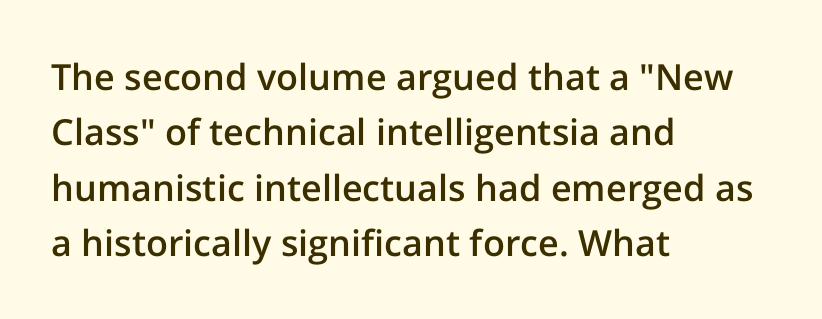
{"serif": "no", "italic": "no", "bold": "semi", "weight": "semibold", "width": "normal", "stroke_contrast": "low", "x_height": "medium", "monospaced": "no", "underline": "no", "align": "left", "line_spacing": "normal", "line_spacing_ratio": 1.54, "letter_spacing": "normal", "letter_spacing_em": 0.0, "glyph_px": 36}
